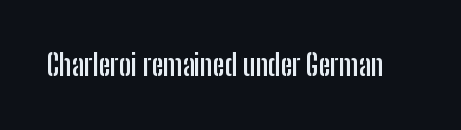
Q: Is the text bold? A: Yes.
Q: Is the text italic (slanted)? A: No, it is upright.
Q: Is the typeface a serif or a sans-serif typeface? A: Sans-serif.
Q: Is the text underlined? A: No.
Q: Is the spacing between letters normal or unusually wide? A: Normal.
Q: Width (condensed, normal, or wide)? A: Condensed.
Q: Stroke contrast? A: Low.
Q: x-height? A: Medium.
Q: Monospaced? A: No.
